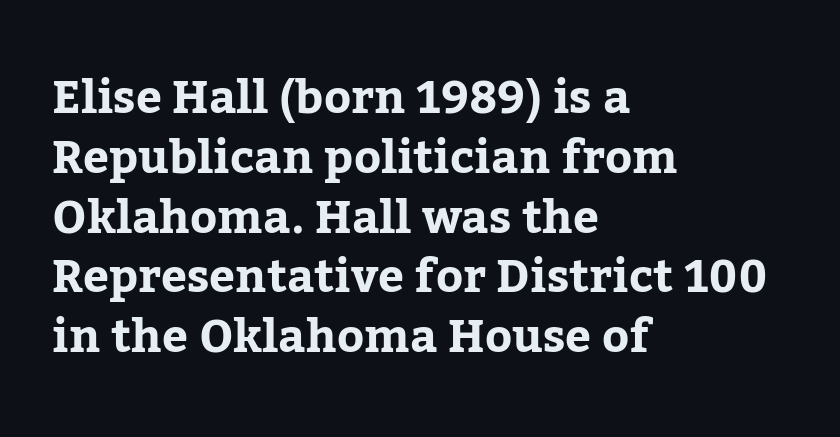
Q: Is the text italic (slanted)? A: No, it is upright.
Q: Is the typeface a serif or a sans-serif typeface? A: Serif.
Q: Is the text underlined? A: No.
Q: How is the paragraph aligned? A: Left-aligned.
Q: Is the spacing between letters normal or unusually wide? A: Normal.
Q: Is the spacing between lines tight, normal or loose? A: Normal.
Q: Width (condensed, normal, or wide)? A: Normal.
Q: Stroke contrast? A: Low.
Q: x-height? A: Medium.
Q: Monospaced? A: No.
